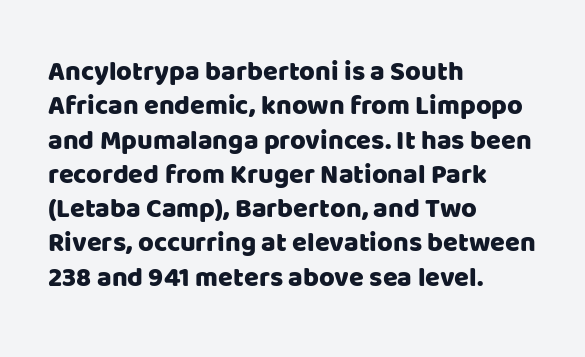
{"italic": "no", "underline": "no", "align": "left", "line_spacing": "normal", "line_spacing_ratio": 1.27, "letter_spacing": "normal", "letter_spacing_em": 0.0, "glyph_px": 27}
